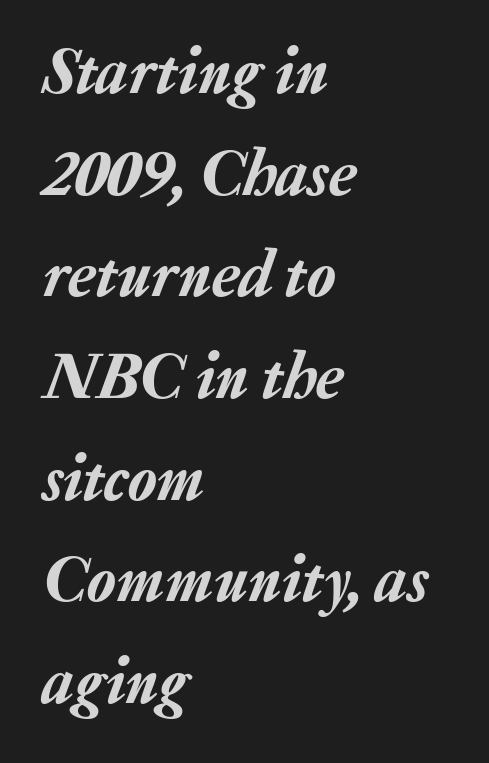
The image shows 66 px text type, italic (leaning right); set left-aligned, normal line spacing (1.54x), normal letter spacing, not underlined; low stroke contrast and a medium x-height.
